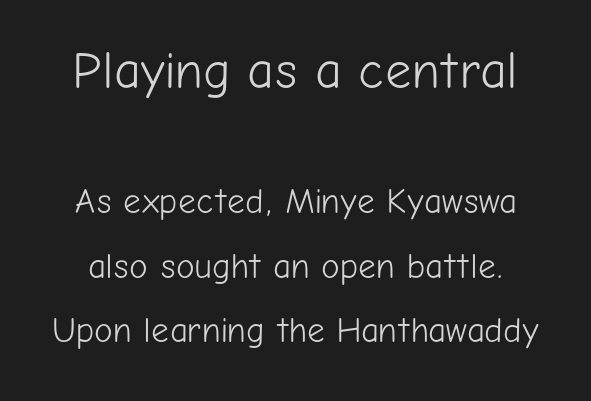
{"serif": "no", "italic": "no", "bold": "no", "weight": "light", "width": "normal", "stroke_contrast": "low", "x_height": "medium", "monospaced": "no", "underline": "no", "line_spacing_ratio": 1.84, "letter_spacing": "normal", "letter_spacing_em": 0.0, "larger_block": "first", "size_ratio": 1.49, "glyph_px": 52}
